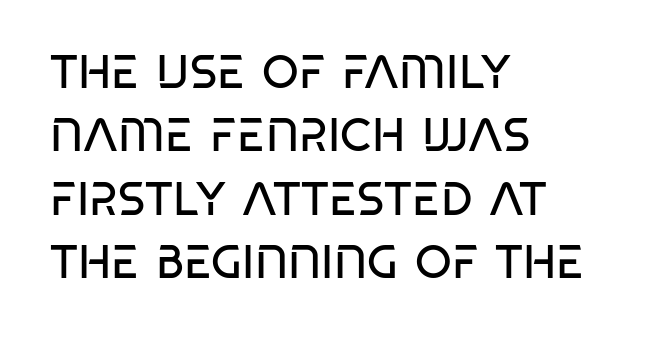
Each letter's strokes conclude bluntly, with no projecting serifs. No chunkiness to these letters — they're not bold. This sample uses plain, unmodified letter spacing. Varying glyph widths throughout — classic text-font behaviour. Descenders are the only things crossing below the line. Characters remain perfectly vertical along every line.
